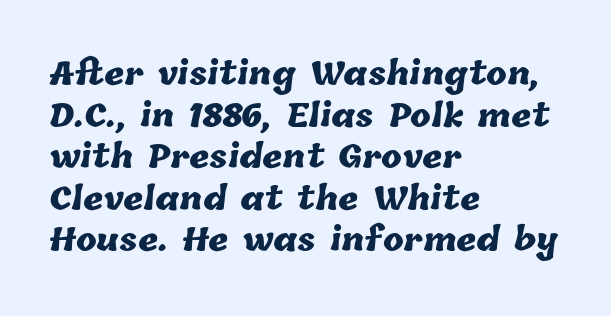
The image shows 31 px heavy type; set left-aligned, normal line spacing (1.34x), normal letter spacing, not underlined; low stroke contrast and a medium x-height.
